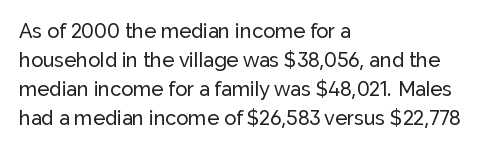
{"italic": "no", "underline": "no", "align": "left", "line_spacing": "normal", "line_spacing_ratio": 1.45, "letter_spacing": "normal", "letter_spacing_em": 0.0, "glyph_px": 20}
